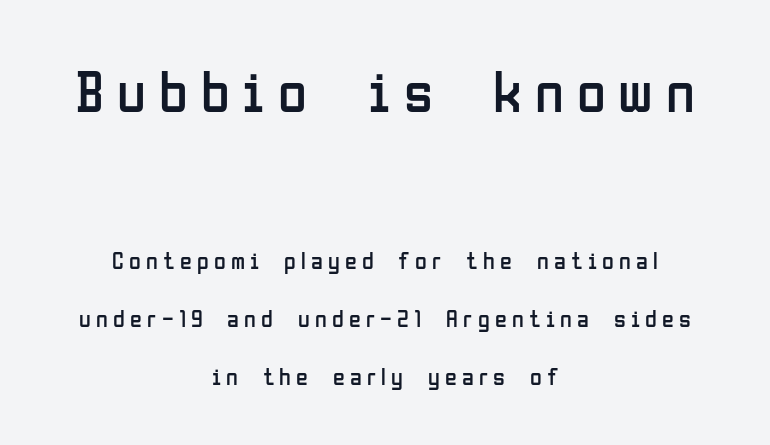
{"serif": "no", "italic": "no", "bold": "no", "weight": "regular", "width": "condensed", "stroke_contrast": "low", "x_height": "medium", "monospaced": "no", "underline": "no", "align": "center", "line_spacing": "loose", "line_spacing_ratio": 2.43, "letter_spacing": "wide", "letter_spacing_em": 0.22, "larger_block": "first", "size_ratio": 2.46, "glyph_px": 59}
